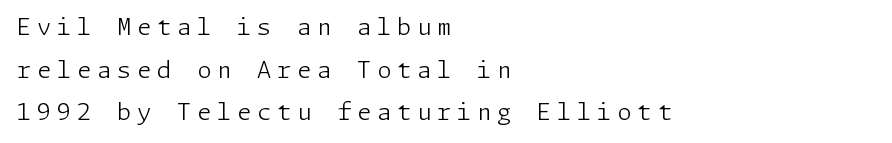
Q: Is the text bold? A: No.
Q: Is the text italic (slanted)? A: No, it is upright.
Q: Is the text underlined? A: No.
Q: How is the paragraph aligned? A: Left-aligned.
Q: Is the spacing between letters normal or unusually wide? A: Unusually wide.
